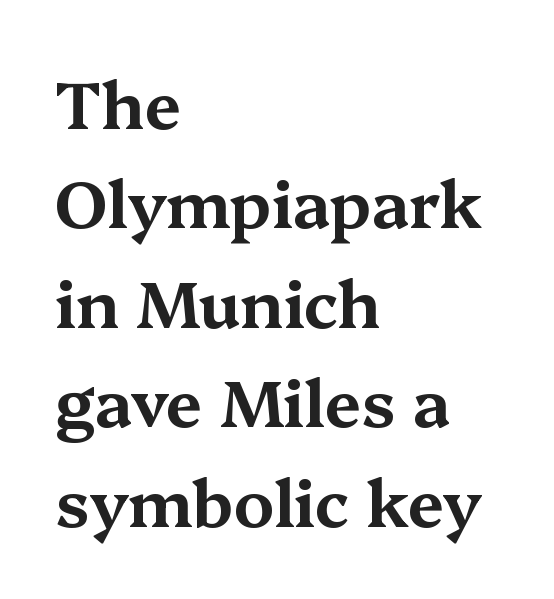
Does extra space separate the letters? No, they use regular spacing. Short and long lines alike share a common starting point at left. Whoever set this chose a conventional vertical rhythm. The text was rendered using a seriffed face with decorative stroke endings.
